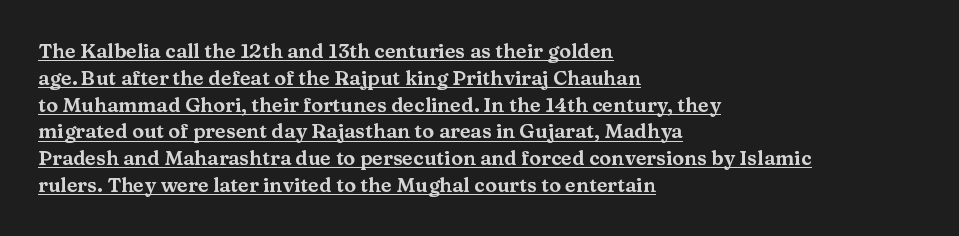
The image shows 20 px text type, upright; set left-aligned, normal line spacing (1.34x), normal letter spacing, underlined.
